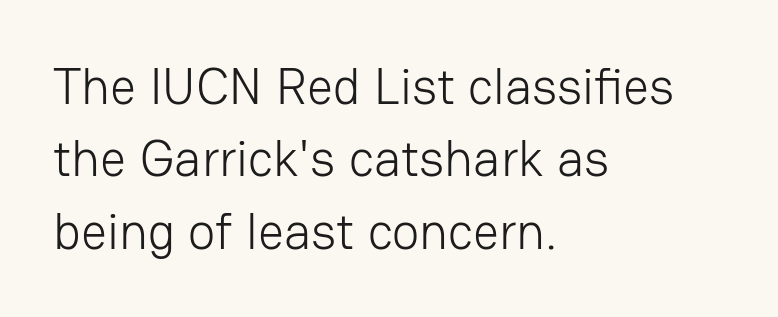
{"serif": "no", "italic": "no", "bold": "no", "weight": "light", "width": "normal", "stroke_contrast": "low", "x_height": "medium", "monospaced": "no", "underline": "no", "align": "left", "line_spacing": "normal", "line_spacing_ratio": 1.42, "letter_spacing": "normal", "letter_spacing_em": 0.0, "glyph_px": 51}
